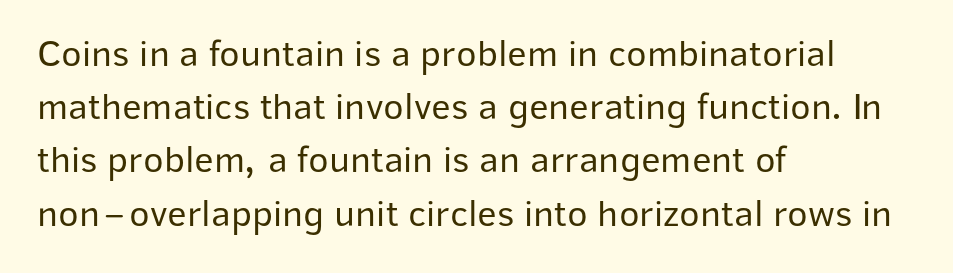
Q: Is the text bold? A: No.
Q: Is the text italic (slanted)? A: No, it is upright.
Q: Is the typeface a serif or a sans-serif typeface? A: Sans-serif.
Q: Is the text underlined? A: No.
Q: How is the paragraph aligned? A: Left-aligned.
Q: Is the spacing between letters normal or unusually wide? A: Normal.
Q: Is the spacing between lines tight, normal or loose? A: Normal.
Q: Width (condensed, normal, or wide)? A: Normal.
Q: Stroke contrast? A: Low.
Q: x-height? A: Medium.
Q: Monospaced? A: No.
